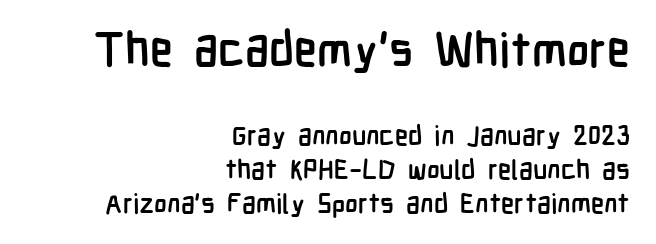
Q: Is the text bold? A: Yes.
Q: Is the text italic (slanted)? A: No, it is upright.
Q: Is the typeface a serif or a sans-serif typeface? A: Sans-serif.
Q: Is the text underlined? A: No.
Q: How is the paragraph aligned? A: Right-aligned.
Q: Is the spacing between letters normal or unusually wide? A: Normal.
Q: Is the spacing between lines tight, normal or loose? A: Normal.
Q: Which block of text is set in a larger size, the first (top) or the second (bottom)? A: The first (top) one.
Q: Width (condensed, normal, or wide)? A: Condensed.
Q: Stroke contrast? A: Low.
Q: x-height? A: Medium.
Q: Monospaced? A: No.
